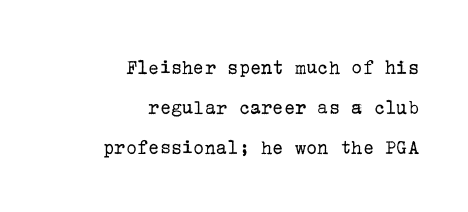
{"italic": "no", "bold": "no", "underline": "no", "align": "right", "line_spacing": "loose", "line_spacing_ratio": 1.9, "letter_spacing": "normal", "letter_spacing_em": 0.0, "glyph_px": 21}
